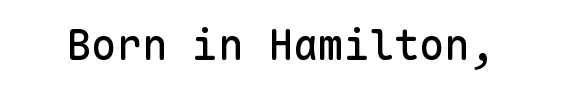
{"serif": "no", "italic": "no", "width": "normal", "stroke_contrast": "low", "x_height": "medium", "monospaced": "yes", "underline": "no", "letter_spacing": "normal", "letter_spacing_em": 0.0, "glyph_px": 42}
